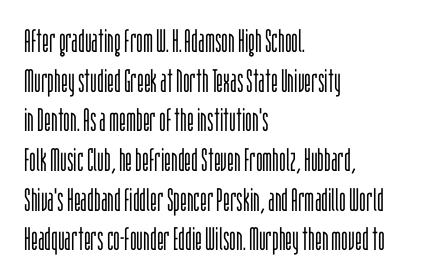
{"serif": "no", "italic": "no", "bold": "no", "weight": "light", "width": "condensed", "stroke_contrast": "low", "x_height": "large", "monospaced": "no", "underline": "no", "align": "left", "line_spacing_ratio": 1.24, "letter_spacing": "normal", "letter_spacing_em": 0.0, "glyph_px": 32}
